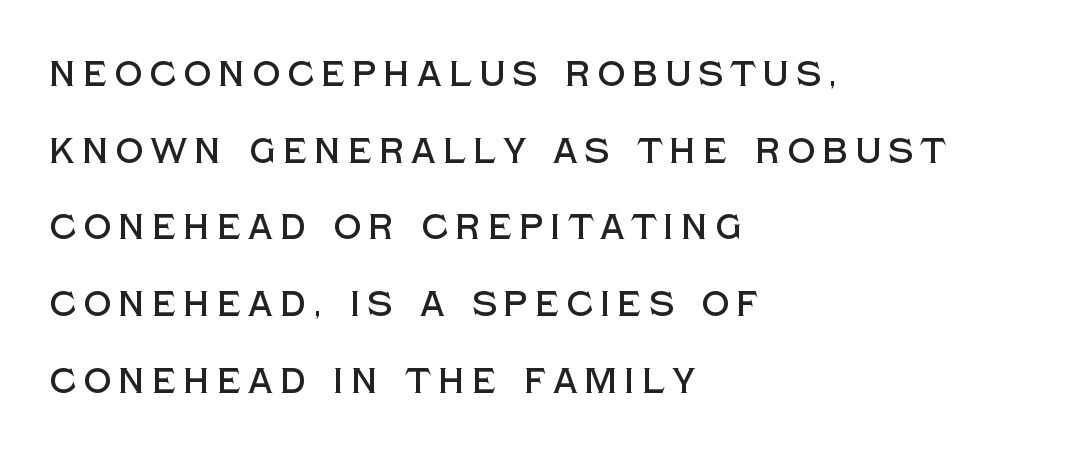
{"serif": "no", "italic": "no", "width": "normal", "x_height": "large", "monospaced": "no", "underline": "no", "align": "left", "line_spacing": "loose", "line_spacing_ratio": 2.19, "glyph_px": 35}
